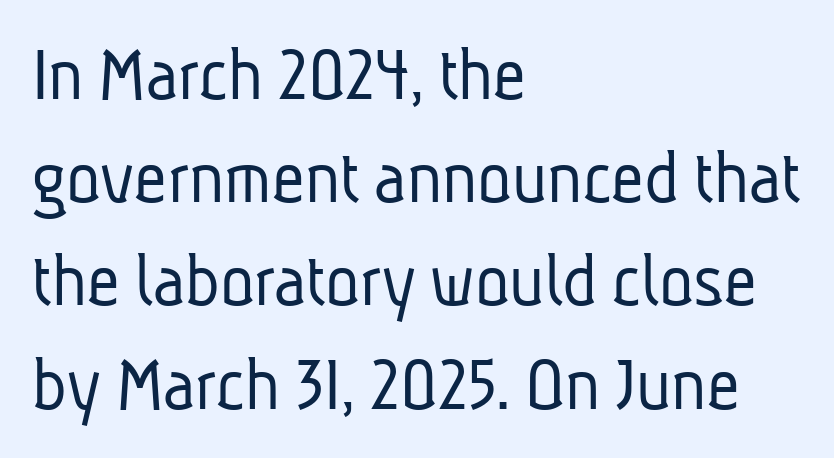
Q: Is the text bold? A: No.
Q: Is the typeface a serif or a sans-serif typeface? A: Sans-serif.
Q: Is the text underlined? A: No.
Q: How is the paragraph aligned? A: Left-aligned.
Q: Is the spacing between letters normal or unusually wide? A: Normal.
Q: Is the spacing between lines tight, normal or loose? A: Normal.
Q: Width (condensed, normal, or wide)? A: Condensed.
Q: Stroke contrast? A: Low.
Q: x-height? A: Medium.
Q: Monospaced? A: No.
